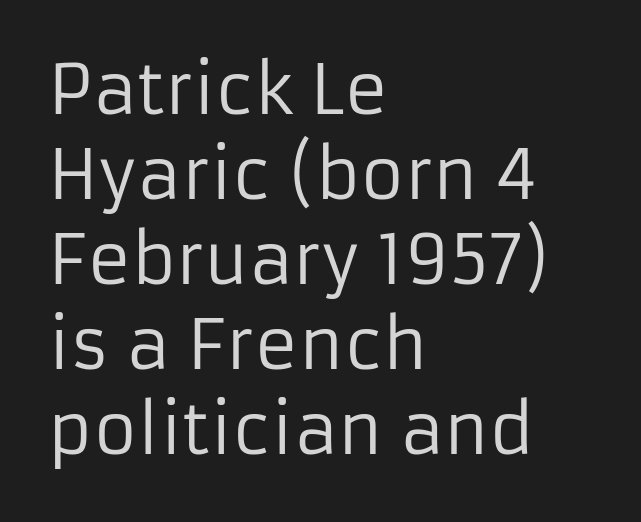
{"serif": "no", "italic": "no", "bold": "no", "weight": "regular", "width": "normal", "stroke_contrast": "low", "x_height": "medium", "monospaced": "no", "underline": "no", "align": "left", "line_spacing": "normal", "line_spacing_ratio": 1.27, "letter_spacing": "normal", "letter_spacing_em": 0.0, "glyph_px": 67}
